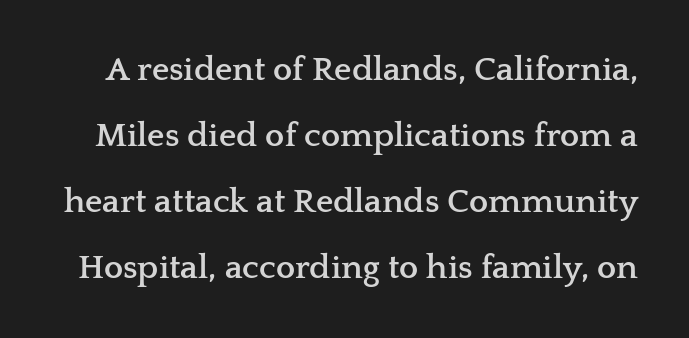
Does the lettering tilt? It doesn't — this is upright. Only glyphs here, with clear space below each row. You could not count columns in this text — the font is proportionally spaced. A dark, heavy texture on the line: the type is bold. Widely set lines give the paragraph a tall, airy silhouette.
